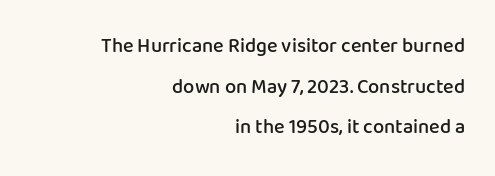
{"italic": "no", "bold": "semi", "underline": "no", "align": "right", "line_spacing": "loose", "line_spacing_ratio": 2.03, "letter_spacing": "normal", "letter_spacing_em": 0.0, "glyph_px": 20}
